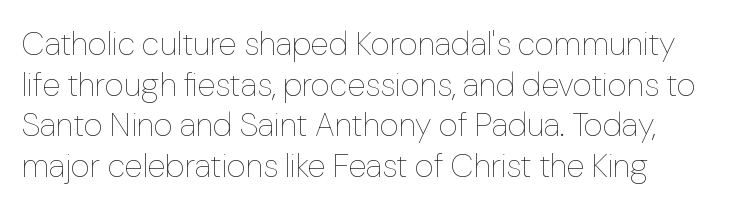
The image shows 33 px thin type, upright; set line spacing 1.23x, normal letter spacing, not underlined; low stroke contrast and a medium x-height.
